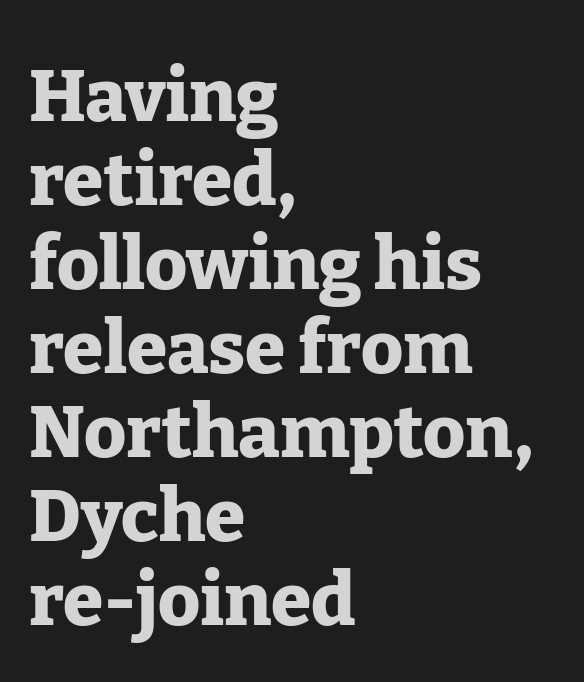
{"serif": "yes", "italic": "no", "bold": "yes", "weight": "heavy", "width": "normal", "stroke_contrast": "low", "x_height": "medium", "monospaced": "no", "underline": "no", "align": "left", "line_spacing": "tight", "line_spacing_ratio": 1.15, "letter_spacing": "normal", "letter_spacing_em": 0.0, "glyph_px": 73}
